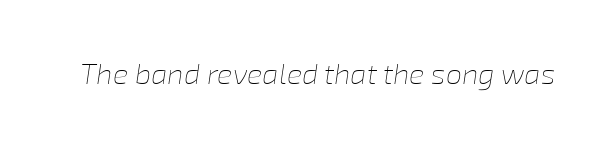
{"italic": "yes", "lean": "right", "slant_degrees": 8, "bold": "no", "weight": "thin", "width": "normal", "stroke_contrast": "low", "x_height": "medium", "monospaced": "no", "underline": "no", "letter_spacing": "normal", "letter_spacing_em": 0.0, "glyph_px": 29}
